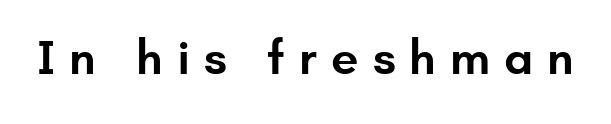
Type without underlining. The letters are semibold — heavier than regular but short of a full bold. This rendering widens character spacing well past its baseline value. The typeface chosen for these lines omits serifs. This is the regular roman posture of the typeface.
